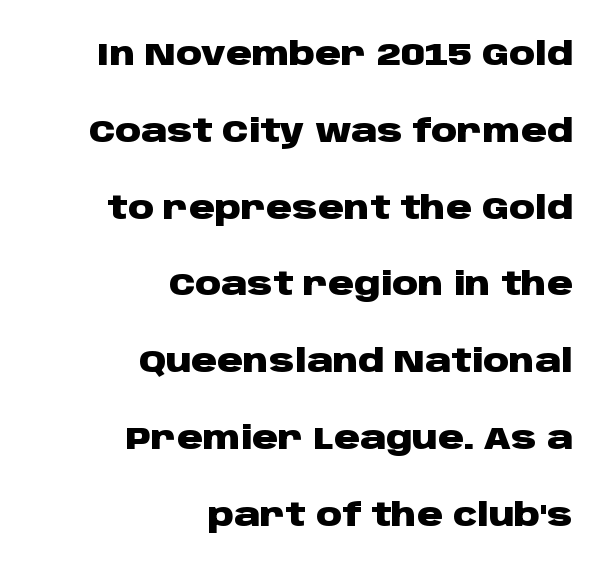
The characters display no serif detailing; their extremities are plain. Line ends are locked; line starts wander. Every character sits straight up, as roman type does. The face used here is proportionally spaced, like ordinary book or web type. The space between consecutive lines is lavish. Anything drawn beneath the words? Only blank space.
